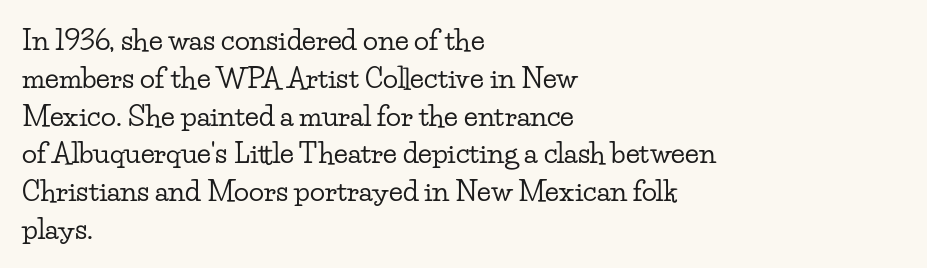
The image shows 28 px wide serif type, upright; set left-aligned, normal line spacing (1.35x), normal letter spacing, not underlined; low stroke contrast and a small x-height.
